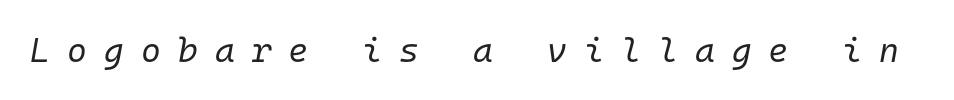
{"italic": "yes", "lean": "right", "slant_degrees": 10, "bold": "no", "weight": "regular", "width": "normal", "stroke_contrast": "low", "x_height": "medium", "monospaced": "yes", "underline": "no", "letter_spacing": "wide", "letter_spacing_em": 0.5, "glyph_px": 34}
